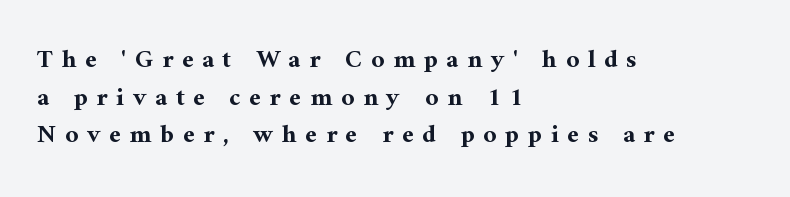
Q: Is the text bold? A: Yes.
Q: Is the text italic (slanted)? A: No, it is upright.
Q: Is the text underlined? A: No.
Q: How is the paragraph aligned? A: Left-aligned.
Q: Is the spacing between letters normal or unusually wide? A: Unusually wide.
Q: Is the spacing between lines tight, normal or loose? A: Normal.
